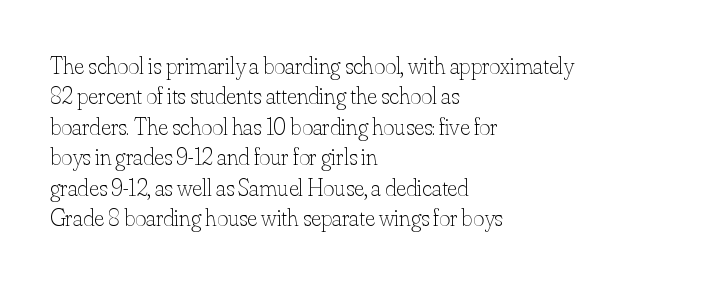
The type sits square on the baseline with zero lean. Only glyphs here, with clear space below each row. This sample is left-justified, so line endings fall wherever the words run out. Nothing unusual about the tracking: characters are spaced as the font intends. No extra ink here — the face is not bold.
